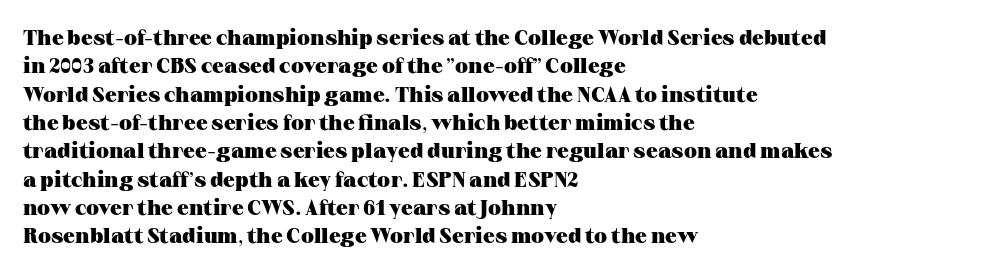
Q: Is the text bold? A: Yes.
Q: Is the text italic (slanted)? A: No, it is upright.
Q: Is the text underlined? A: No.
Q: How is the paragraph aligned? A: Left-aligned.
Q: Is the spacing between letters normal or unusually wide? A: Normal.
Q: Is the spacing between lines tight, normal or loose? A: Normal.
